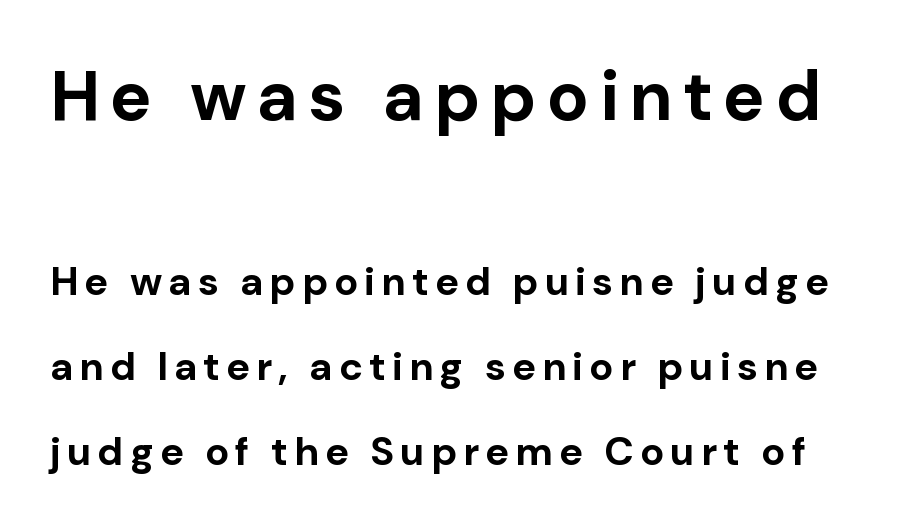
Q: Is the text bold? A: Yes.
Q: Is the text italic (slanted)? A: No, it is upright.
Q: Is the typeface a serif or a sans-serif typeface? A: Sans-serif.
Q: Is the text underlined? A: No.
Q: Is the spacing between lines tight, normal or loose? A: Loose.
Q: Which block of text is set in a larger size, the first (top) or the second (bottom)? A: The first (top) one.
Q: Width (condensed, normal, or wide)? A: Normal.
Q: Stroke contrast? A: Low.
Q: x-height? A: Medium.
Q: Monospaced? A: No.
